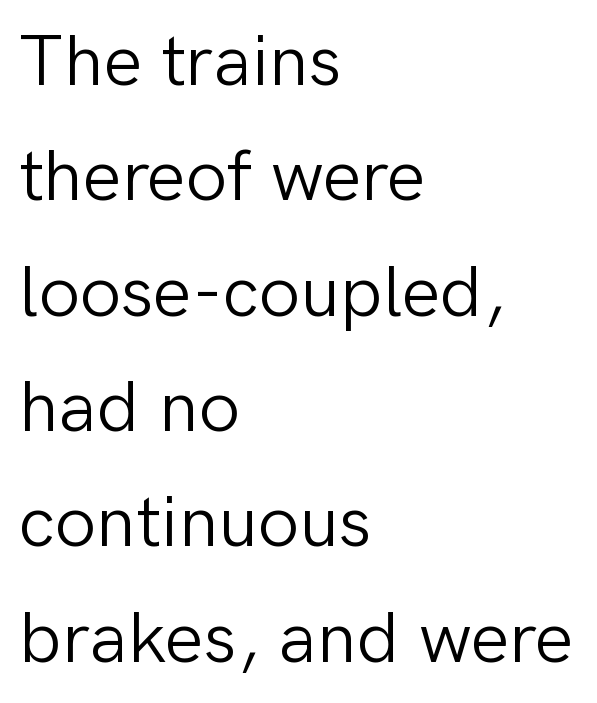
Q: Is the text bold? A: No.
Q: Is the text italic (slanted)? A: No, it is upright.
Q: Is the typeface a serif or a sans-serif typeface? A: Sans-serif.
Q: Is the text underlined? A: No.
Q: How is the paragraph aligned? A: Left-aligned.
Q: Is the spacing between letters normal or unusually wide? A: Normal.
Q: Is the spacing between lines tight, normal or loose? A: Normal.
Q: Width (condensed, normal, or wide)? A: Normal.
Q: Stroke contrast? A: Low.
Q: x-height? A: Medium.
Q: Monospaced? A: No.
